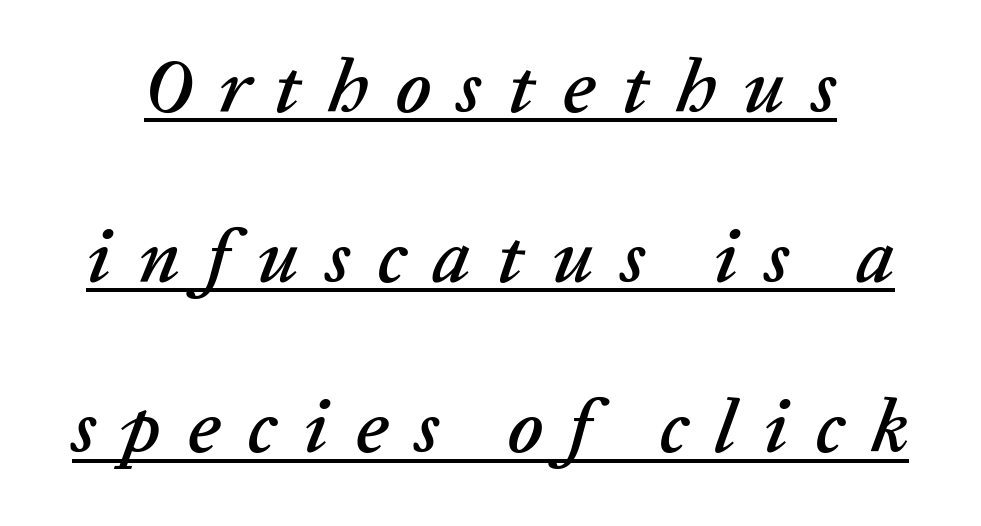
The image shows 76 px text type, italic (leaning right); set loose line spacing (2.24x), unusually wide letter spacing (+0.35 em), underlined; low stroke contrast and a medium x-height.
